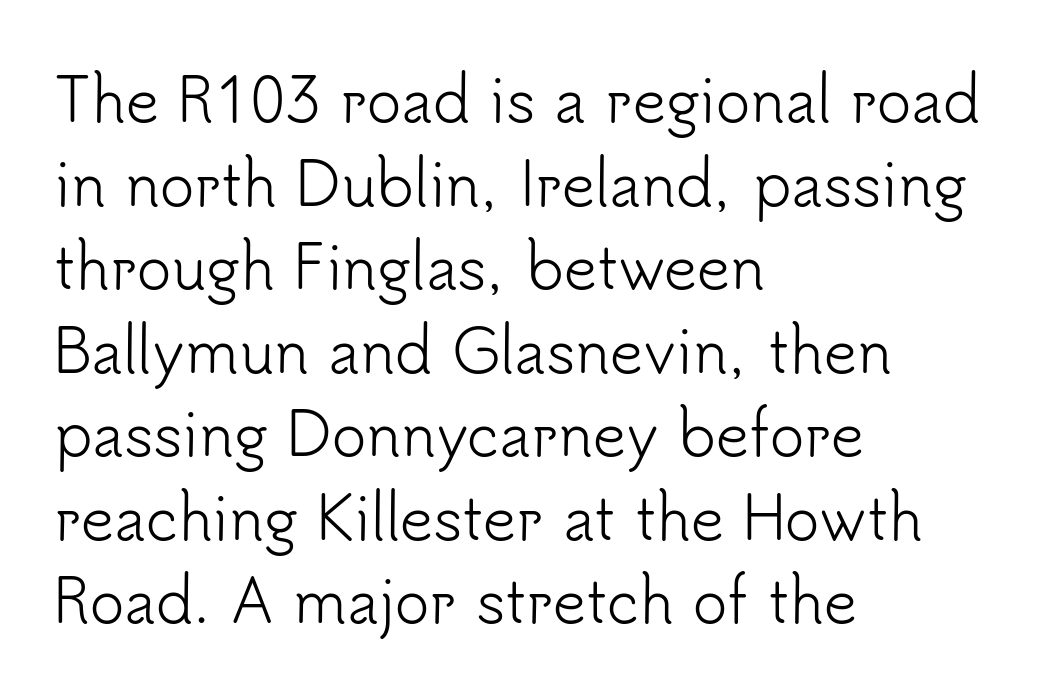
Q: Is the text bold? A: No.
Q: Is the text italic (slanted)? A: No, it is upright.
Q: Is the typeface a serif or a sans-serif typeface? A: Sans-serif.
Q: Is the text underlined? A: No.
Q: How is the paragraph aligned? A: Left-aligned.
Q: Is the spacing between letters normal or unusually wide? A: Normal.
Q: Is the spacing between lines tight, normal or loose? A: Normal.
Q: Width (condensed, normal, or wide)? A: Normal.
Q: Stroke contrast? A: Low.
Q: x-height? A: Small.
Q: Monospaced? A: No.
